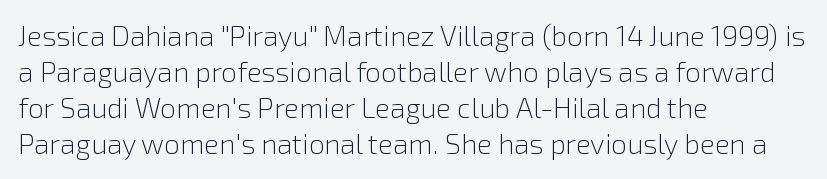
Q: Is the text bold? A: No.
Q: Is the text italic (slanted)? A: No, it is upright.
Q: Is the typeface a serif or a sans-serif typeface? A: Sans-serif.
Q: Is the text underlined? A: No.
Q: How is the paragraph aligned? A: Left-aligned.
Q: Is the spacing between letters normal or unusually wide? A: Normal.
Q: Is the spacing between lines tight, normal or loose? A: Normal.
Q: Width (condensed, normal, or wide)? A: Normal.
Q: x-height? A: Medium.
Q: Monospaced? A: No.
